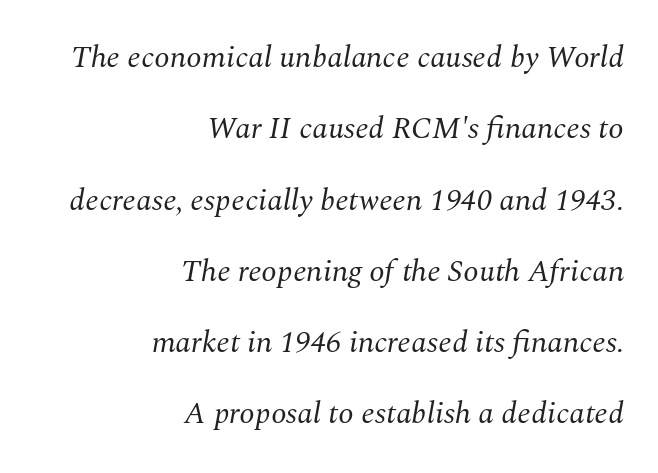
{"serif": "yes", "italic": "yes", "lean": "right", "slant_degrees": 10, "bold": "no", "weight": "regular", "width": "normal", "stroke_contrast": "medium", "x_height": "medium", "monospaced": "no", "underline": "no", "align": "right", "line_spacing": "loose", "line_spacing_ratio": 2.3, "letter_spacing": "normal", "letter_spacing_em": 0.0, "glyph_px": 31}
